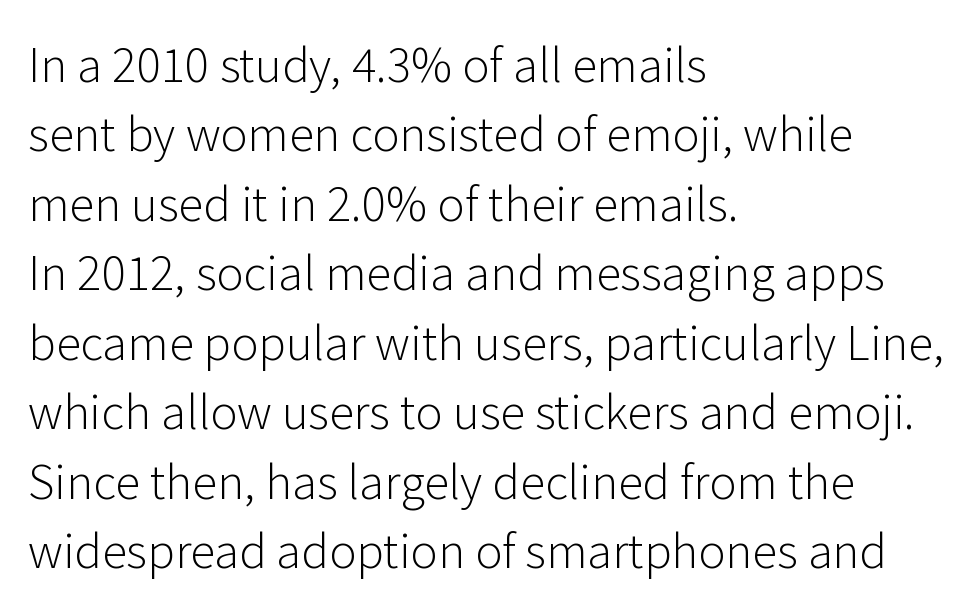
Typographically, this falls in the sans-serif category. Interline gaps are of average width in this sample. Do the characters align in a grid? No, the font is proportional. Tracking here is standard; glyphs follow each other at the usual distance. Rule under the text: the space is simply empty.
